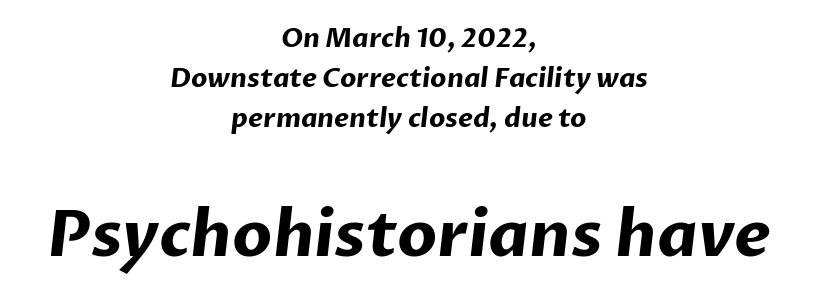
{"serif": "no", "bold": "yes", "weight": "bold", "width": "normal", "stroke_contrast": "low", "x_height": "medium", "monospaced": "no", "underline": "no", "align": "center", "line_spacing": "normal", "line_spacing_ratio": 1.53, "letter_spacing": "normal", "letter_spacing_em": 0.0, "larger_block": "second", "size_ratio": 2.46, "glyph_px": 64}
